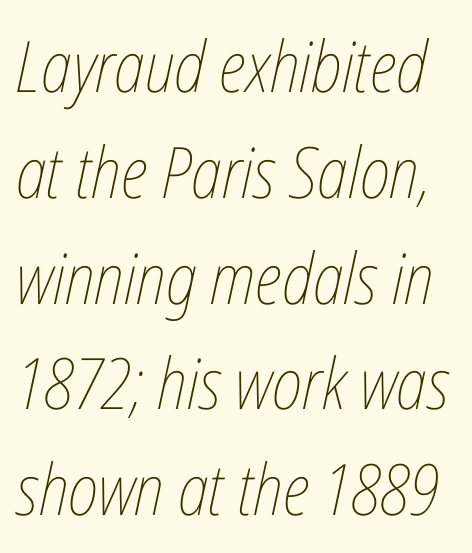
The image shows 71 px thin, condensed type, italic (leaning right); set normal line spacing (1.49x), normal letter spacing, not underlined; low stroke contrast and a medium x-height.
